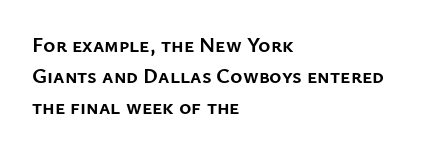
{"italic": "no", "bold": "yes", "underline": "no", "align": "left", "line_spacing": "normal", "line_spacing_ratio": 1.47, "letter_spacing": "normal", "letter_spacing_em": 0.0, "glyph_px": 21}
